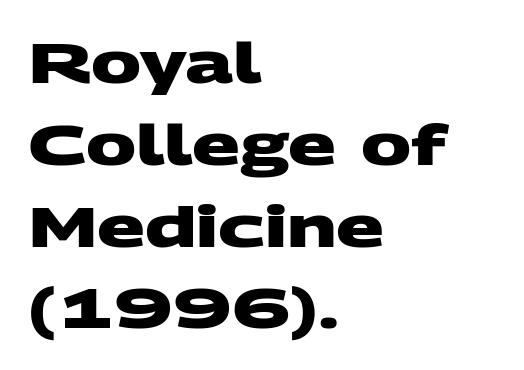
The image shows 56 px heavy, wide sans-serif type; set left-aligned, normal line spacing (1.46x), normal letter spacing, not underlined; medium stroke contrast and a large x-height.
